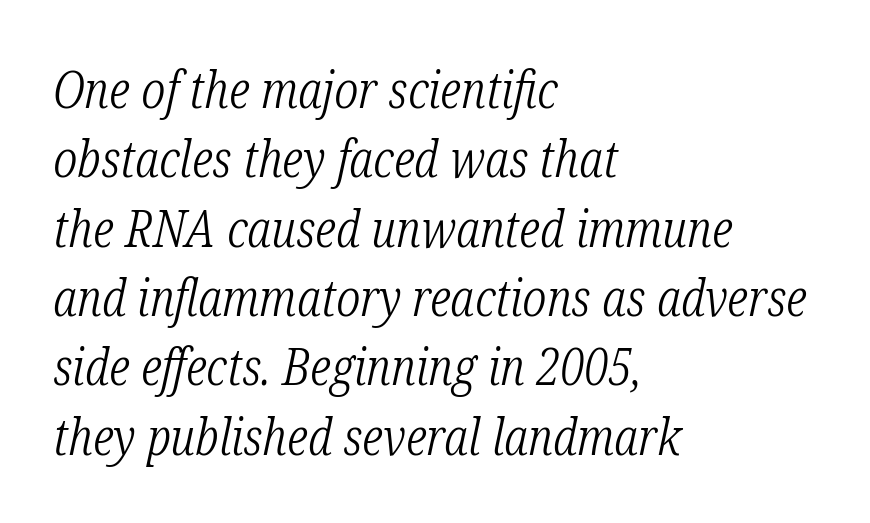
Q: Is the text bold? A: No.
Q: Is the text italic (slanted)? A: Yes, it leans right by about 12 degrees.
Q: Is the typeface a serif or a sans-serif typeface? A: Serif.
Q: Is the text underlined? A: No.
Q: How is the paragraph aligned? A: Left-aligned.
Q: Is the spacing between letters normal or unusually wide? A: Normal.
Q: Is the spacing between lines tight, normal or loose? A: Normal.
Q: Width (condensed, normal, or wide)? A: Condensed.
Q: Stroke contrast? A: Low.
Q: x-height? A: Medium.
Q: Monospaced? A: No.
